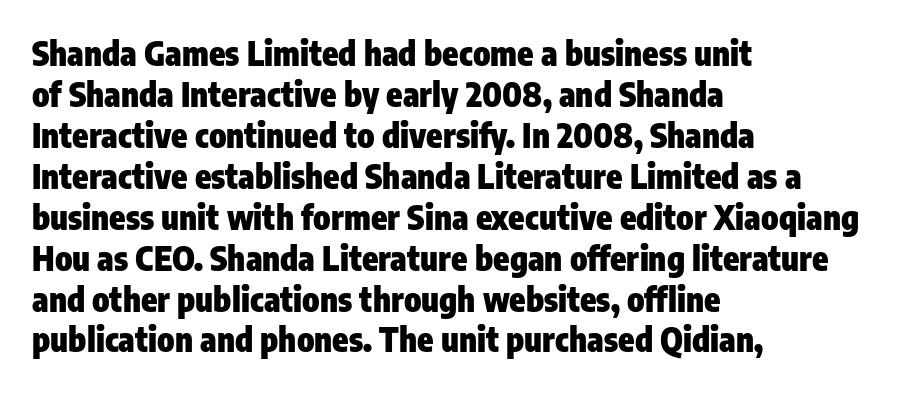
The image shows 33 px heavy, condensed sans-serif type, upright; set left-aligned, line spacing 1.24x, normal letter spacing, not underlined; low stroke contrast and a medium x-height.
